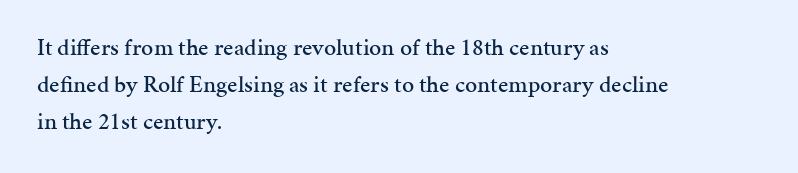
This is roman type, the default non-slanted kind. The lines in this sample share a left origin and differ only in where they stop. Glance below the letters and you will spot only blank space. The line-height multiplier appears to be the usual default. No extra tracking has been applied to these lines.
